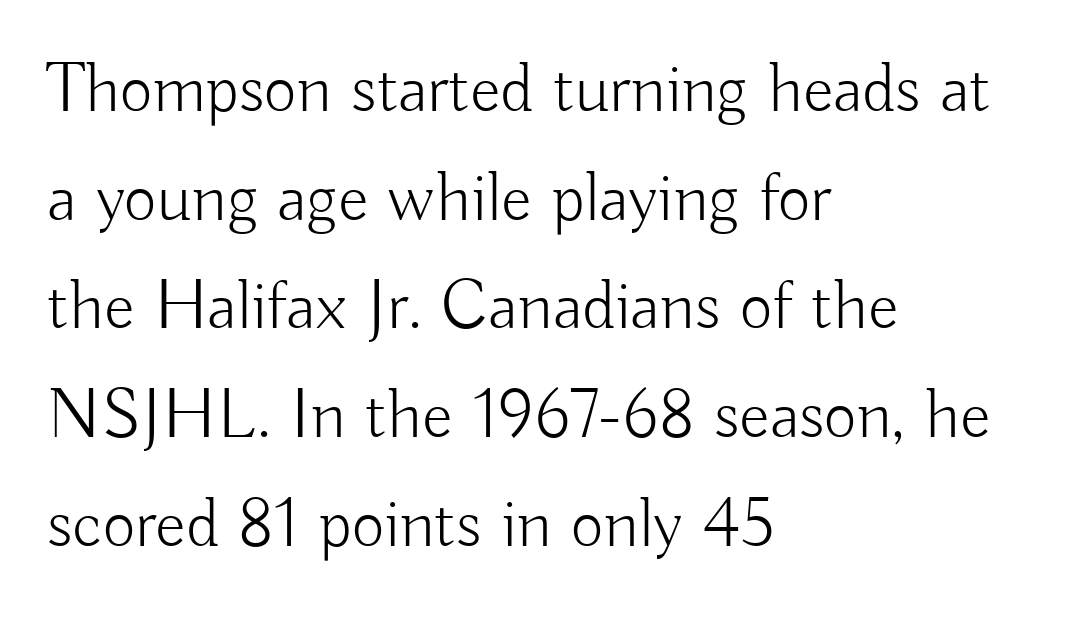
The image shows 71 px light sans-serif type, upright; set left-aligned, normal line spacing (1.53x), normal letter spacing, not underlined; low stroke contrast and a small x-height.
